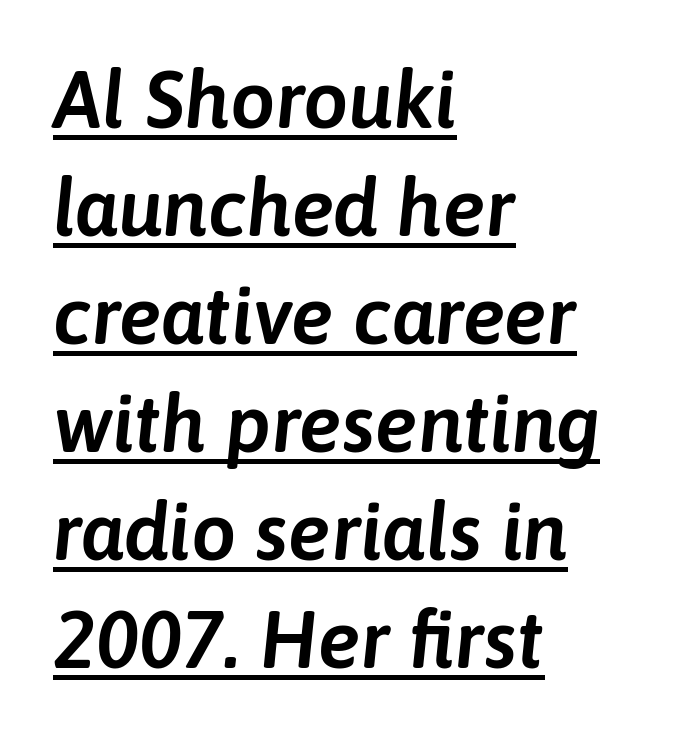
The image shows 80 px text type, italic (leaning right); set left-aligned, normal line spacing (1.35x), normal letter spacing, underlined; low stroke contrast and a medium x-height.
